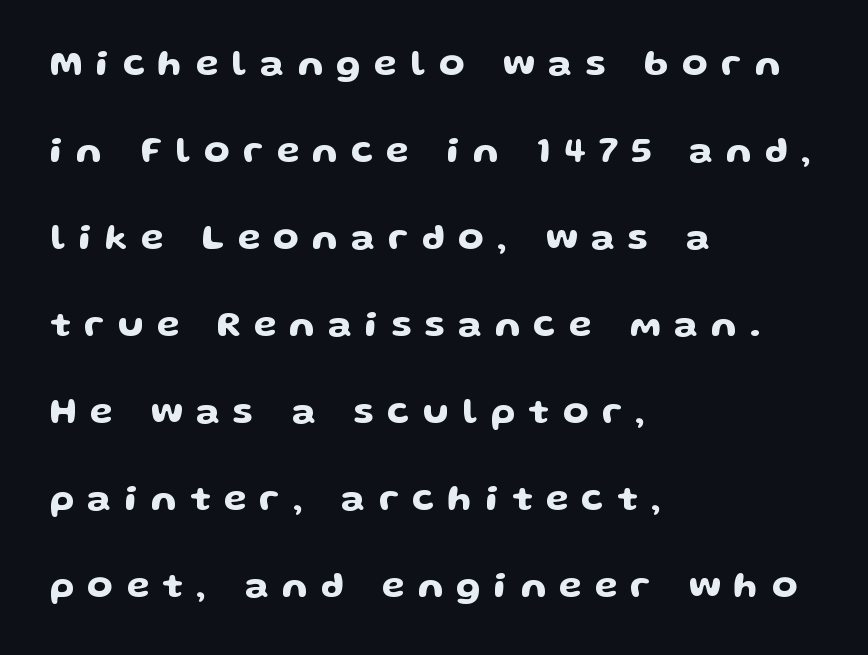
The image shows 37 px wide sans-serif type, upright; set left-aligned, loose line spacing (2.35x), unusually wide letter spacing (+0.36 em), not underlined; low stroke contrast and a medium x-height.
